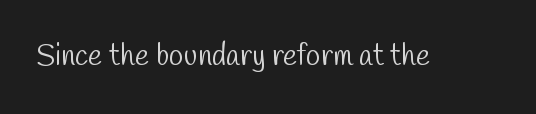
Q: Is the text bold? A: No.
Q: Is the typeface a serif or a sans-serif typeface? A: Sans-serif.
Q: Is the text underlined? A: No.
Q: Is the spacing between letters normal or unusually wide? A: Normal.
Q: Width (condensed, normal, or wide)? A: Condensed.
Q: Stroke contrast? A: Low.
Q: x-height? A: Medium.
Q: Monospaced? A: No.
